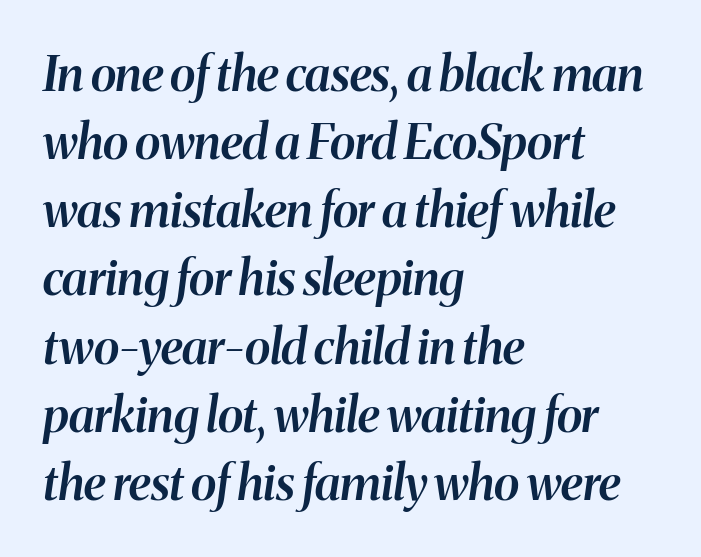
The gaps between neighbouring characters are ordinary and unremarkable. This is the in-between weight designers call semibold or demi. Rendered with sloped, italic letterforms. Is this a fixed-width face? No — the glyphs have proportional, varying widths. This rendering features lettering with no underline. Casual observation: everything's shoved over to the left.
